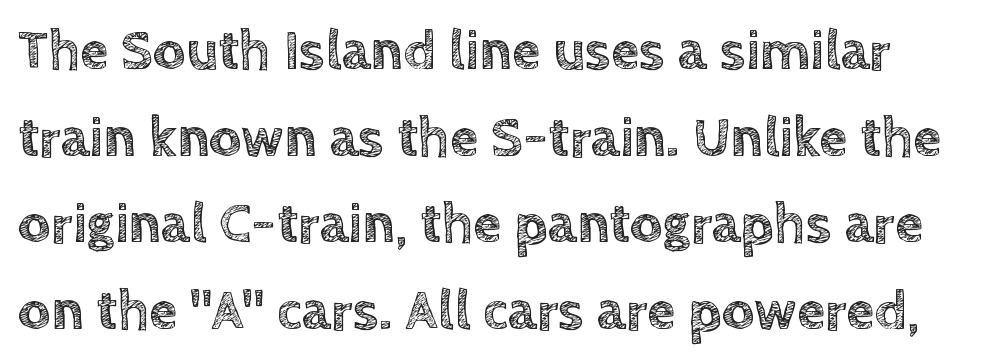
{"italic": "no", "width": "normal", "x_height": "large", "monospaced": "no", "underline": "no", "line_spacing": "normal", "line_spacing_ratio": 1.52, "letter_spacing": "normal", "letter_spacing_em": 0.0, "glyph_px": 57}
